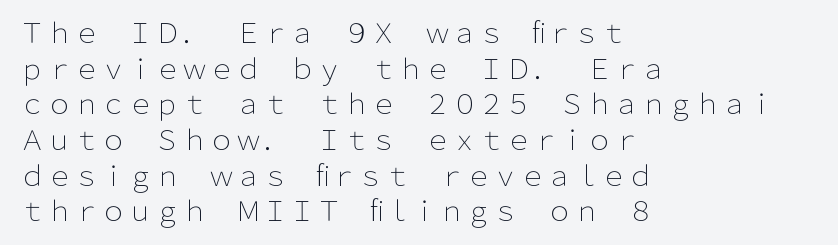
{"italic": "no", "bold": "no", "underline": "no", "align": "left", "line_spacing": "normal", "line_spacing_ratio": 1.32, "letter_spacing": "normal", "letter_spacing_em": 0.0, "glyph_px": 27}
